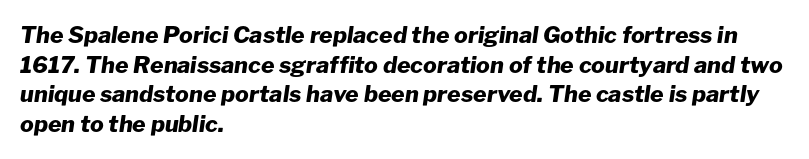
{"italic": "yes", "lean": "right", "slant_degrees": 8, "bold": "yes", "underline": "no", "align": "left", "line_spacing": "normal", "line_spacing_ratio": 1.29, "letter_spacing": "normal", "letter_spacing_em": 0.0, "glyph_px": 23}
